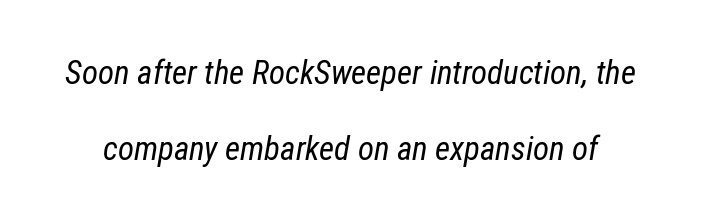
The specimen reads as italic at a glance. These lines stand farther apart than default settings would place them. Each letter keeps its own natural width here, so spacing adapts to shape. Here the glyphs are tracked normally, forming tight word shapes.
